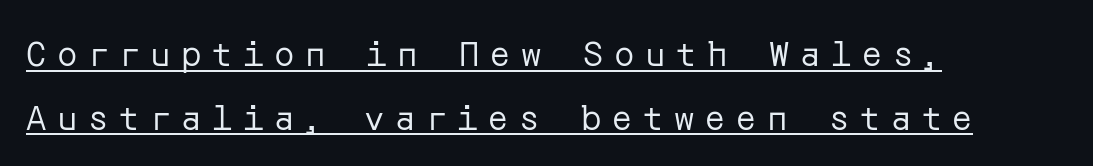
The typesetter chose a ragged-right arrangement here. The letters stand straight up with perfectly vertical stems. Weight: regular or lighter. The face used here appears with an underline applied. What kind of face is this? One without serifs — a sans. The tracking jumps out immediately: characters are airy and widely separated.
